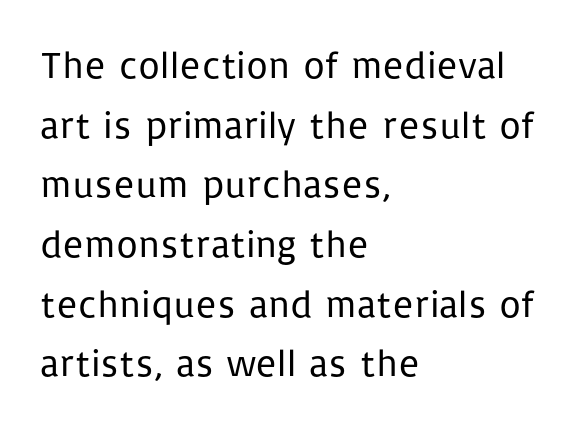
The image shows 38 px regular-weight sans-serif type, upright; set left-aligned, normal line spacing (1.57x), normal letter spacing, not underlined; low stroke contrast and a medium x-height.
